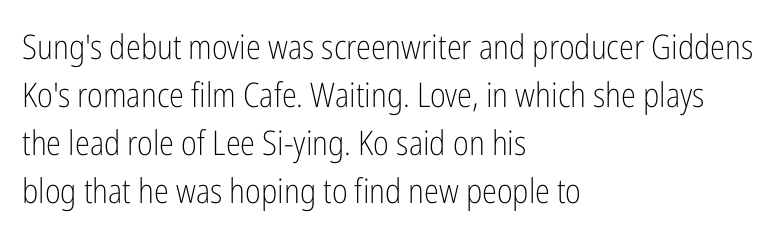
The image shows 34 px light, condensed sans-serif type, upright; set left-aligned, normal line spacing (1.41x), normal letter spacing, not underlined; low stroke contrast and a medium x-height.
